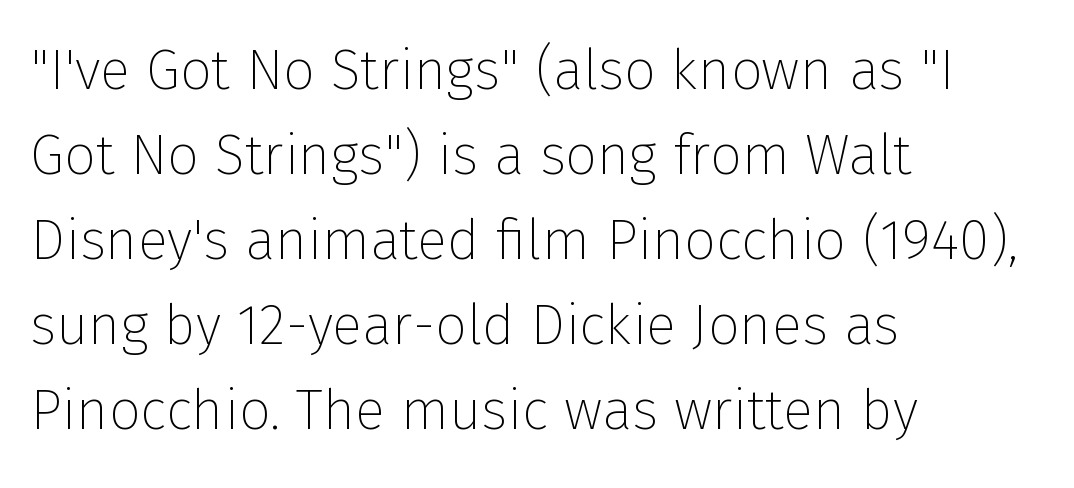
The image shows 56 px thin sans-serif type, upright; set left-aligned, normal line spacing (1.52x), normal letter spacing, not underlined; low stroke contrast and a medium x-height.
